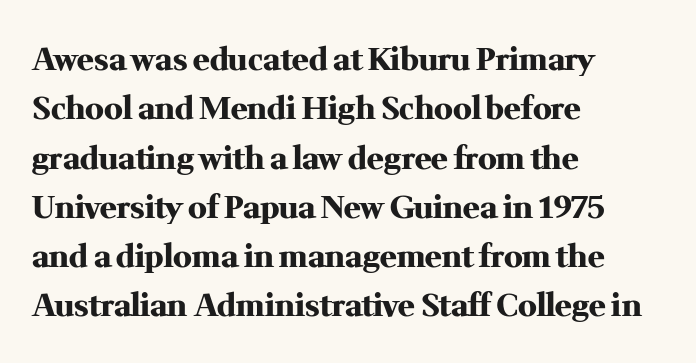
{"serif": "yes", "italic": "no", "bold": "yes", "weight": "heavy", "width": "normal", "stroke_contrast": "medium", "x_height": "medium", "monospaced": "no", "underline": "no", "align": "left", "line_spacing": "normal", "line_spacing_ratio": 1.59, "letter_spacing": "normal", "letter_spacing_em": 0.0, "glyph_px": 31}
